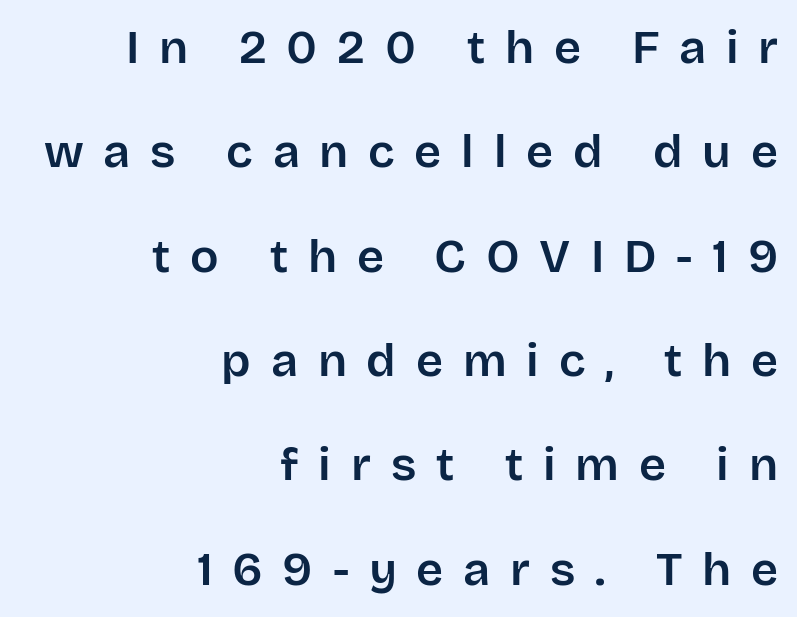
The image shows 47 px sans-serif type, upright; set right-aligned, loose line spacing (2.22x), unusually wide letter spacing (+0.42 em), not underlined; low stroke contrast and a large x-height.
